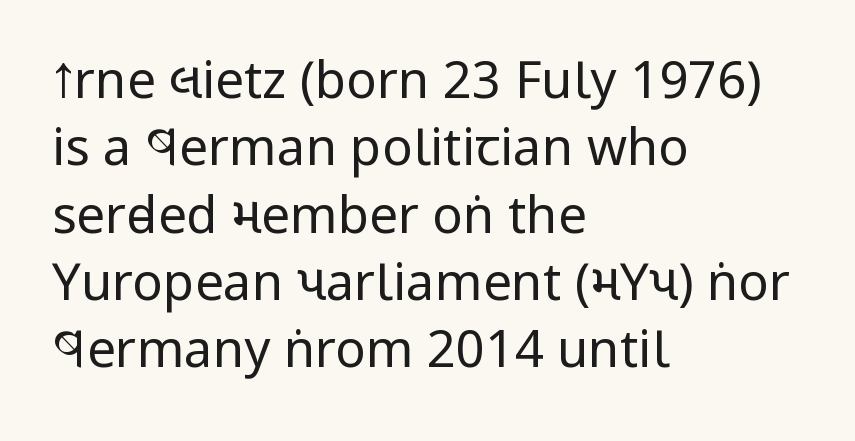
The image shows 51 px regular-weight, condensed sans-serif type, upright; set left-aligned, normal line spacing (1.32x), normal letter spacing, not underlined; low stroke contrast and a large x-height.
